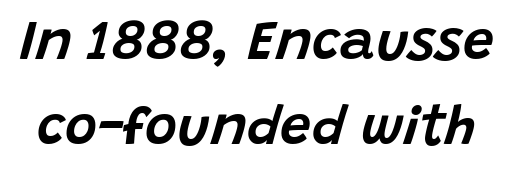
Q: Is the text italic (slanted)? A: Yes, it leans right by about 15 degrees.
Q: Is the text underlined? A: No.
Q: Is the spacing between letters normal or unusually wide? A: Normal.
Q: Is the spacing between lines tight, normal or loose? A: Normal.
Q: Width (condensed, normal, or wide)? A: Normal.
Q: Stroke contrast? A: Low.
Q: x-height? A: Large.
Q: Monospaced? A: No.
